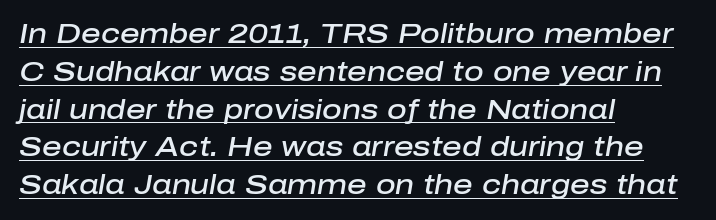
A continuous stroke trails under the words, as in a hyperlink. Emphasis by weight is partial: semibold. Style check: oblique. The rag falls on the right side of this text block. In terms of letterspacing, this is plain default setting.
